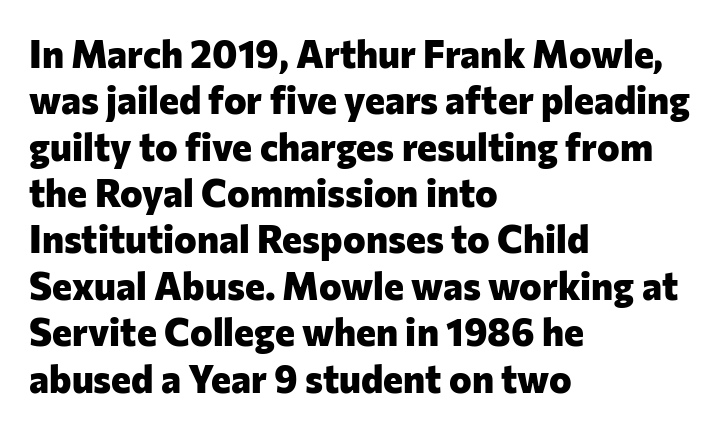
The passage is arranged the way most books set body copy — flush left. Looks like regular typesetting: each glyph gets only the width it needs. You could call the tracking neutral — neither tight nor loose. The words here are not underlined.
